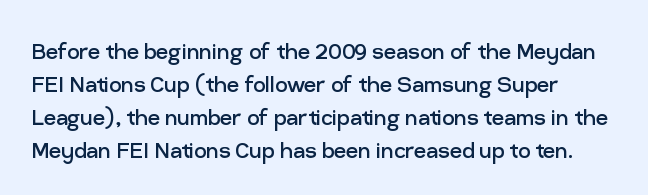
The letters stand upright; this is a roman face. Stroke thickness stays within the range of a standard reading face or lighter. Letter spacing: default. Letters rest on an invisible, unmarked baseline.
